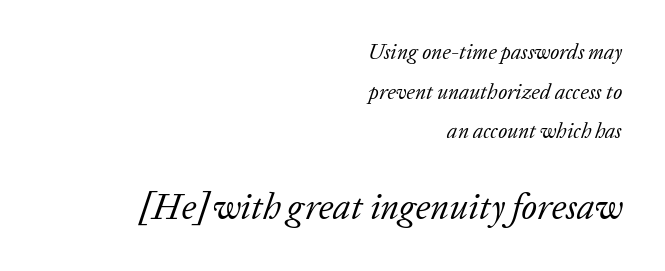
The image shows 36 px regular-weight serif type, italic (leaning right); set right-aligned, line spacing 1.89x, normal letter spacing, not underlined; the second (bottom) block is 1.71x larger; low stroke contrast and a medium x-height.
